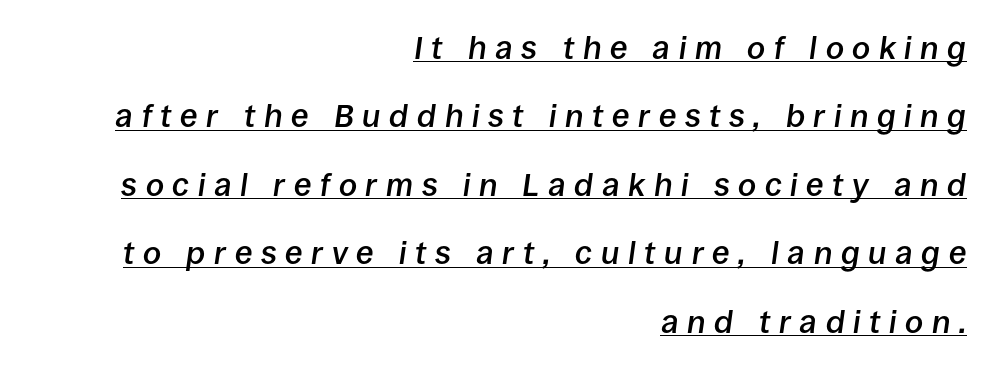
{"italic": "yes", "lean": "right", "slant_degrees": 8, "bold": "semi", "weight": "semibold", "width": "normal", "stroke_contrast": "low", "x_height": "large", "monospaced": "no", "underline": "yes", "align": "right", "line_spacing": "loose", "line_spacing_ratio": 2.14, "letter_spacing": "wide", "letter_spacing_em": 0.27, "glyph_px": 32}
